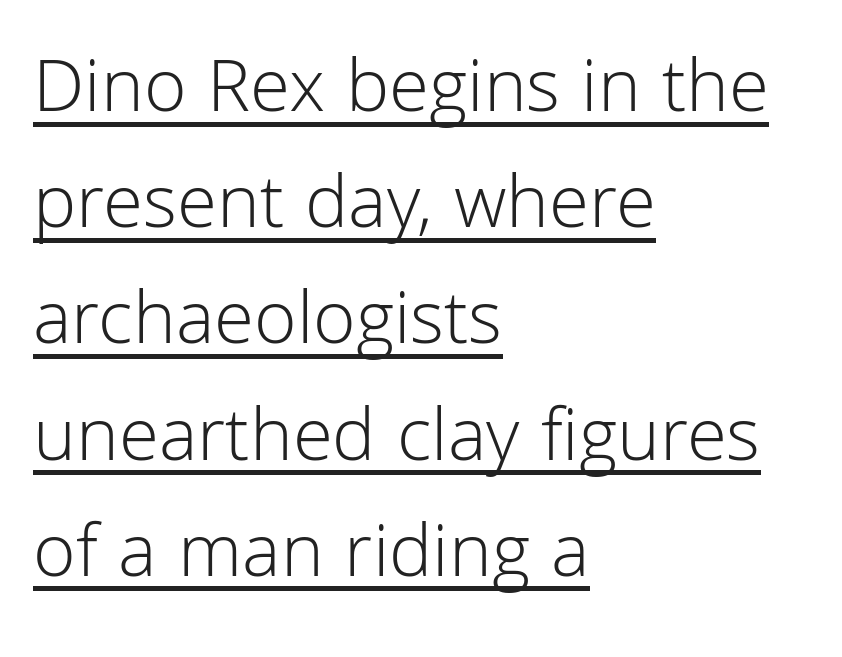
Caption: face not bold, strokes unweighted. You can see a thin bar hugging the bottom of the glyphs. How are the letters spaced? Ordinarily, with no added tracking. This rendering employs a face without finishing strokes, i.e., a sans-serif.
